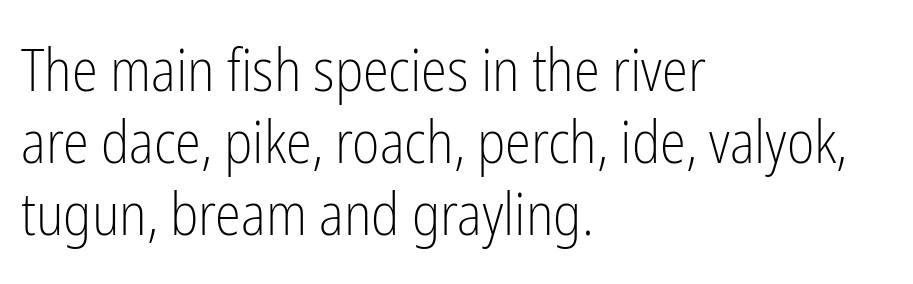
Q: Is the text bold? A: No.
Q: Is the text italic (slanted)? A: No, it is upright.
Q: Is the typeface a serif or a sans-serif typeface? A: Sans-serif.
Q: Is the text underlined? A: No.
Q: How is the paragraph aligned? A: Left-aligned.
Q: Is the spacing between letters normal or unusually wide? A: Normal.
Q: Width (condensed, normal, or wide)? A: Condensed.
Q: Stroke contrast? A: Low.
Q: x-height? A: Medium.
Q: Monospaced? A: No.
